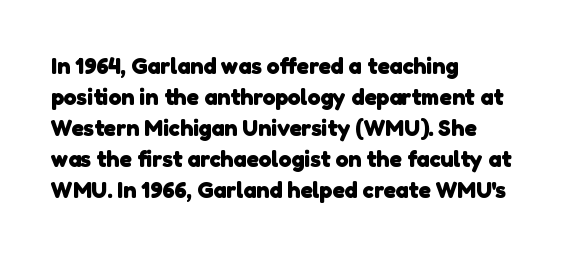
{"bold": "yes", "underline": "no", "align": "left", "line_spacing": "normal", "line_spacing_ratio": 1.35, "letter_spacing": "normal", "letter_spacing_em": 0.0, "glyph_px": 23}
